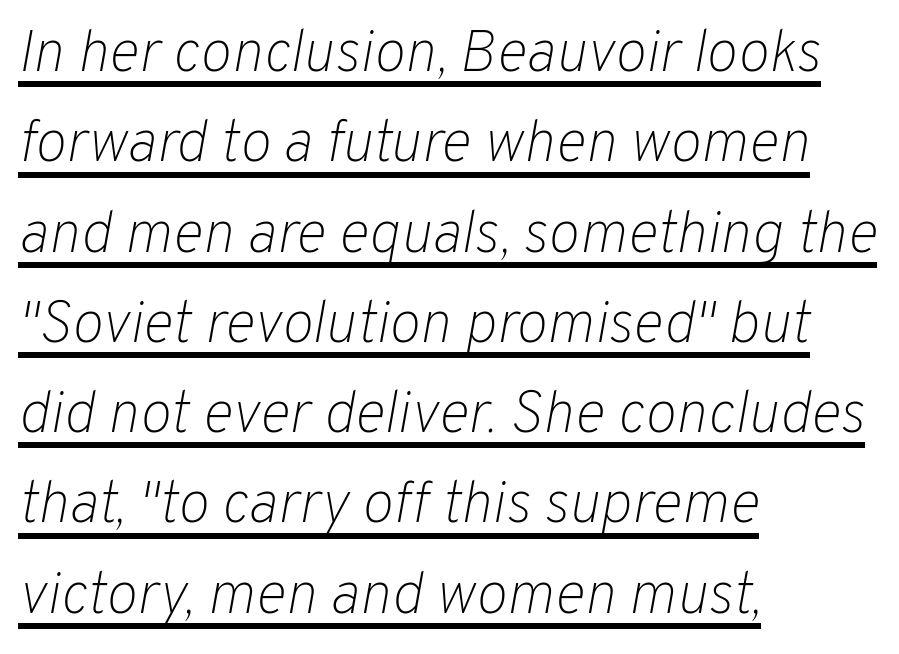
In terms of letterspacing, this is plain default setting. Letters have the restrained weight of plain body copy at most. Honestly, the underline is the first thing you notice here. Looking at the ascenders, they clearly lean. The space between consecutive lines is moderate.
